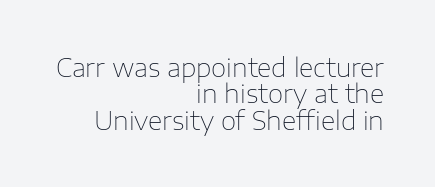
The image shows 25 px text type, upright; set right-aligned, tight line spacing (1.06x), normal letter spacing, not underlined.
